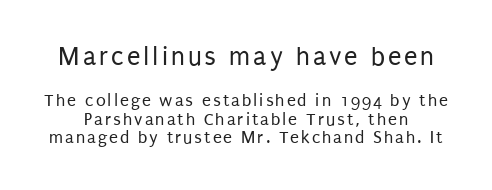
Q: Is the text bold? A: No.
Q: Is the text italic (slanted)? A: No, it is upright.
Q: Is the text underlined? A: No.
Q: Is the spacing between lines tight, normal or loose? A: Tight.
Q: Which block of text is set in a larger size, the first (top) or the second (bottom)? A: The first (top) one.
